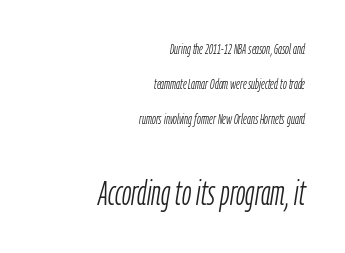
Q: Is the text bold? A: No.
Q: Is the text italic (slanted)? A: Yes, it leans right by about 9 degrees.
Q: Is the text underlined? A: No.
Q: How is the paragraph aligned? A: Right-aligned.
Q: Is the spacing between letters normal or unusually wide? A: Normal.
Q: Is the spacing between lines tight, normal or loose? A: Loose.
Q: Which block of text is set in a larger size, the first (top) or the second (bottom)? A: The second (bottom) one.
Q: Width (condensed, normal, or wide)? A: Condensed.
Q: Stroke contrast? A: Low.
Q: x-height? A: Medium.
Q: Monospaced? A: No.
